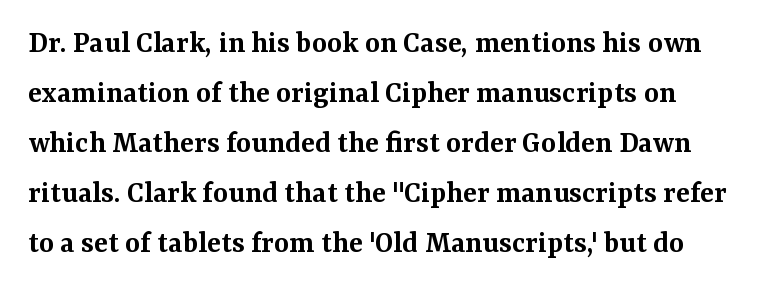
{"serif": "yes", "italic": "no", "bold": "semi", "weight": "semibold", "width": "normal", "stroke_contrast": "medium", "x_height": "medium", "monospaced": "no", "underline": "no", "align": "left", "line_spacing": "normal", "line_spacing_ratio": 1.56, "letter_spacing": "normal", "letter_spacing_em": 0.0, "glyph_px": 32}
